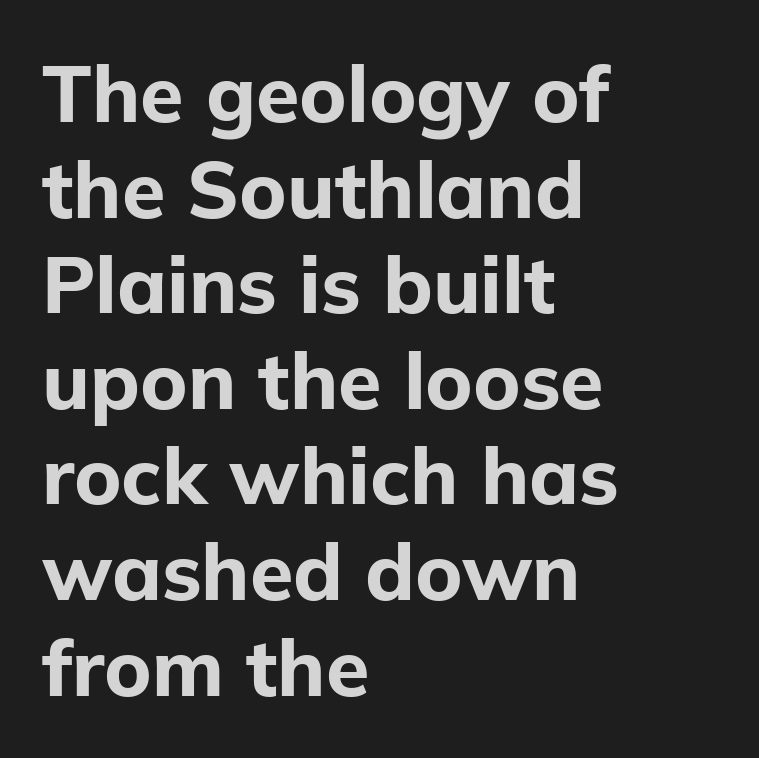
Q: Is the text bold? A: Yes.
Q: Is the text italic (slanted)? A: No, it is upright.
Q: Is the typeface a serif or a sans-serif typeface? A: Sans-serif.
Q: Is the text underlined? A: No.
Q: How is the paragraph aligned? A: Left-aligned.
Q: Is the spacing between letters normal or unusually wide? A: Normal.
Q: Width (condensed, normal, or wide)? A: Normal.
Q: Stroke contrast? A: Low.
Q: x-height? A: Medium.
Q: Monospaced? A: No.
